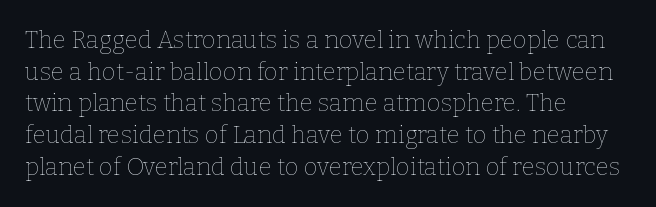
Q: Is the text bold? A: No.
Q: Is the text italic (slanted)? A: No, it is upright.
Q: Is the text underlined? A: No.
Q: How is the paragraph aligned? A: Left-aligned.
Q: Is the spacing between letters normal or unusually wide? A: Normal.
Q: Is the spacing between lines tight, normal or loose? A: Normal.
